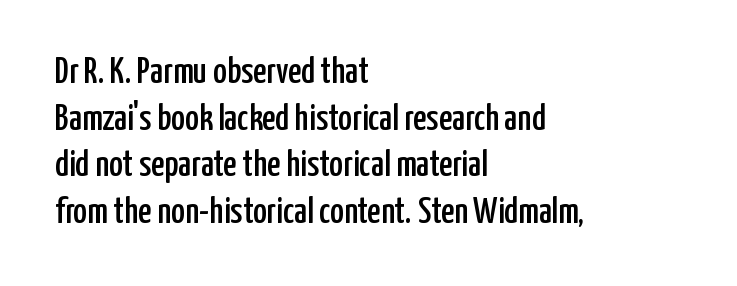
Q: Is the text italic (slanted)? A: No, it is upright.
Q: Is the typeface a serif or a sans-serif typeface? A: Sans-serif.
Q: Is the text underlined? A: No.
Q: How is the paragraph aligned? A: Left-aligned.
Q: Is the spacing between letters normal or unusually wide? A: Normal.
Q: Is the spacing between lines tight, normal or loose? A: Normal.
Q: Width (condensed, normal, or wide)? A: Condensed.
Q: Stroke contrast? A: Low.
Q: x-height? A: Medium.
Q: Monospaced? A: No.
